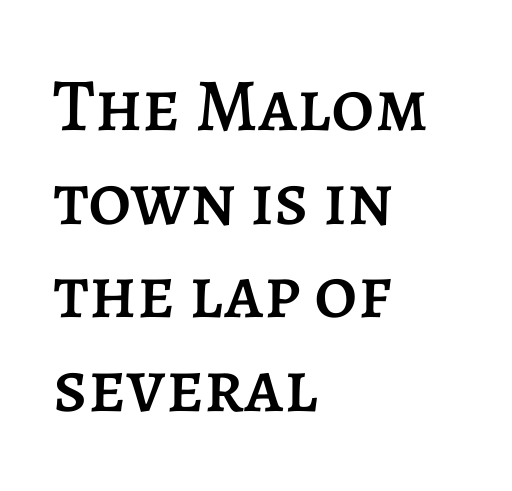
{"italic": "no", "width": "normal", "stroke_contrast": "low", "x_height": "large", "monospaced": "no", "underline": "no", "align": "left", "line_spacing": "normal", "line_spacing_ratio": 1.25, "letter_spacing": "normal", "letter_spacing_em": 0.0, "glyph_px": 75}
